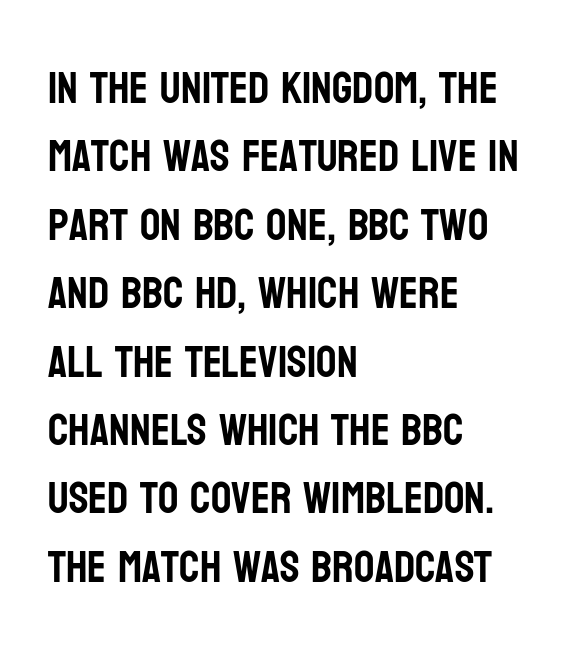
Q: Is the text italic (slanted)? A: No, it is upright.
Q: Is the typeface a serif or a sans-serif typeface? A: Sans-serif.
Q: Is the text underlined? A: No.
Q: How is the paragraph aligned? A: Left-aligned.
Q: Is the spacing between letters normal or unusually wide? A: Normal.
Q: Is the spacing between lines tight, normal or loose? A: Normal.
Q: Width (condensed, normal, or wide)? A: Condensed.
Q: Stroke contrast? A: Low.
Q: x-height? A: Large.
Q: Monospaced? A: No.
